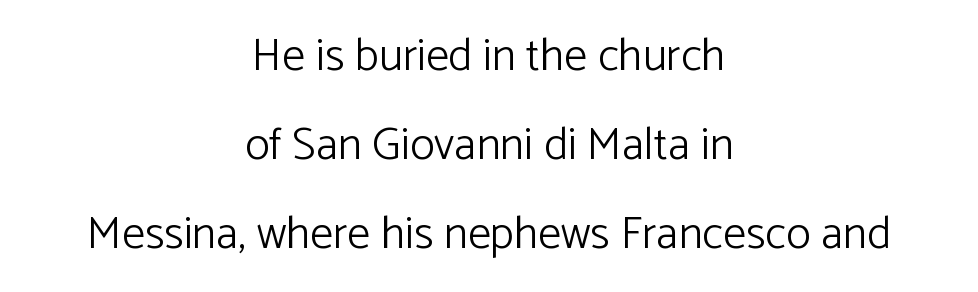
This sample is center-justified, so both line endings float freely. In terms of leading, this rendering errs on the spacious side. Typographically, this falls in the sans-serif category. Weight: regular or lighter. Glance below the letters and you will spot only blank space. Does extra space separate the letters? No, they use regular spacing.
